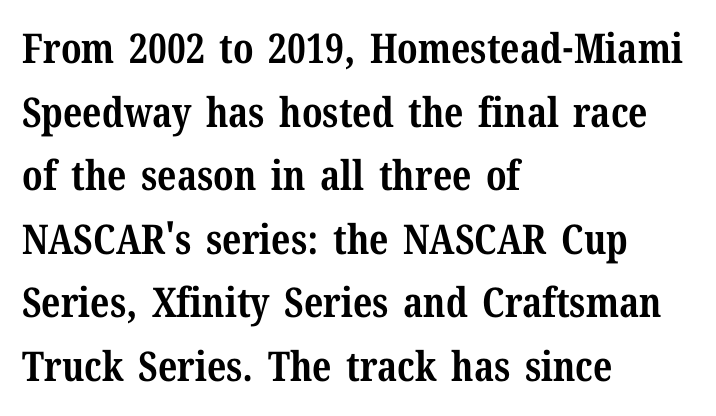
Q: Is the text bold? A: Yes.
Q: Is the text italic (slanted)? A: No, it is upright.
Q: Is the typeface a serif or a sans-serif typeface? A: Serif.
Q: Is the text underlined? A: No.
Q: How is the paragraph aligned? A: Left-aligned.
Q: Is the spacing between letters normal or unusually wide? A: Normal.
Q: Is the spacing between lines tight, normal or loose? A: Normal.
Q: Width (condensed, normal, or wide)? A: Normal.
Q: Stroke contrast? A: Medium.
Q: x-height? A: Medium.
Q: Monospaced? A: No.
